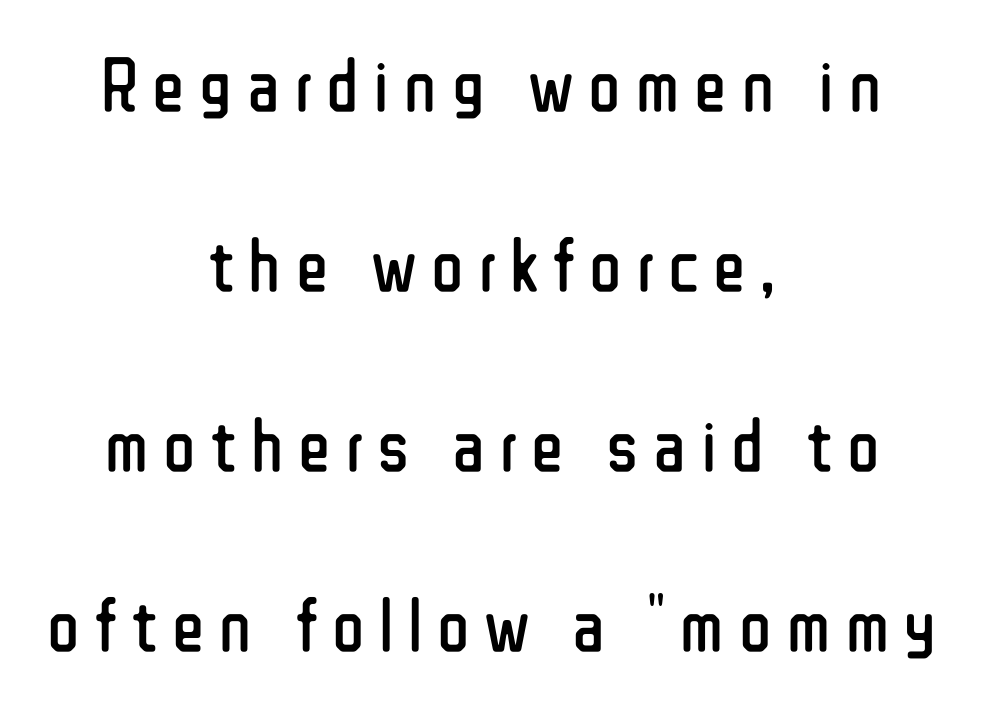
The image shows 76 px regular-weight, condensed sans-serif type, upright; set centered, loose line spacing (2.37x), not underlined; low stroke contrast and a medium x-height.
